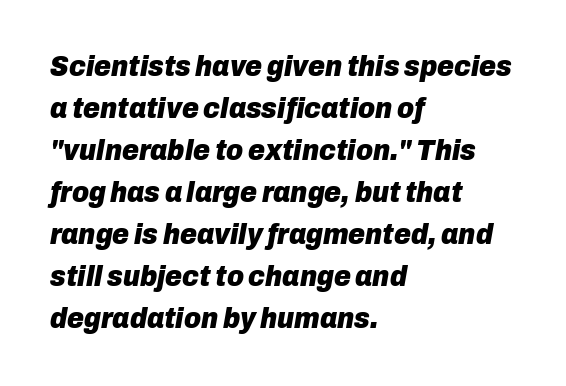
The image shows 29 px heavy type, italic (leaning right); set left-aligned, normal line spacing (1.45x), normal letter spacing, not underlined; low stroke contrast and a medium x-height.
